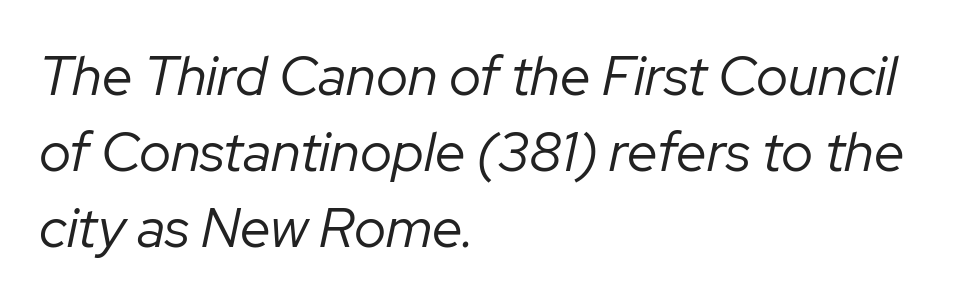
{"italic": "yes", "lean": "right", "slant_degrees": 12, "bold": "no", "weight": "regular", "width": "normal", "stroke_contrast": "low", "x_height": "medium", "monospaced": "no", "underline": "no", "align": "left", "line_spacing": "normal", "line_spacing_ratio": 1.38, "letter_spacing": "normal", "letter_spacing_em": 0.0, "glyph_px": 55}
